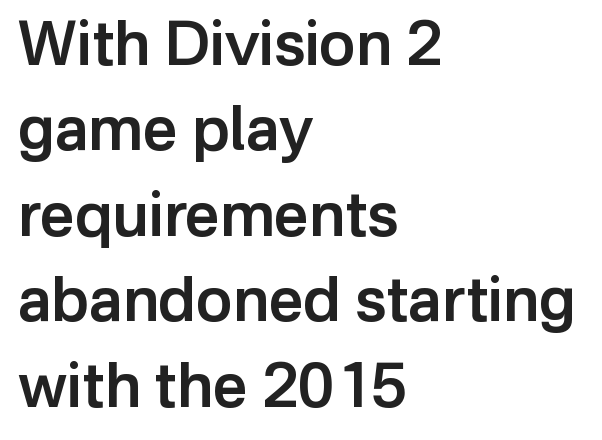
The image shows 61 px semibold sans-serif type, upright; set left-aligned, normal line spacing (1.4x), normal letter spacing, not underlined; low stroke contrast and a medium x-height.
